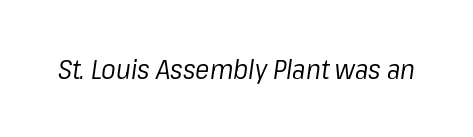
Q: Is the text bold? A: No.
Q: Is the text italic (slanted)? A: Yes, it leans right by about 8 degrees.
Q: Is the text underlined? A: No.
Q: Is the spacing between letters normal or unusually wide? A: Normal.
